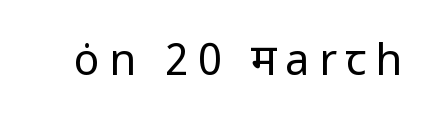
{"serif": "no", "italic": "no", "bold": "no", "weight": "regular", "width": "normal", "stroke_contrast": "low", "x_height": "medium", "monospaced": "no", "underline": "no", "letter_spacing": "wide", "letter_spacing_em": 0.21, "glyph_px": 43}
